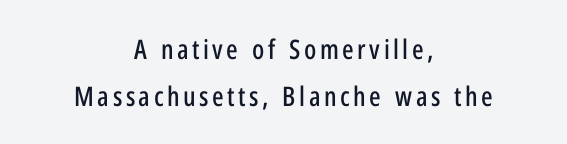
The paragraph has two soft edges and a firm central axis. Honestly, there is no underline to notice here at all. The font's upright variant was chosen for this text.
